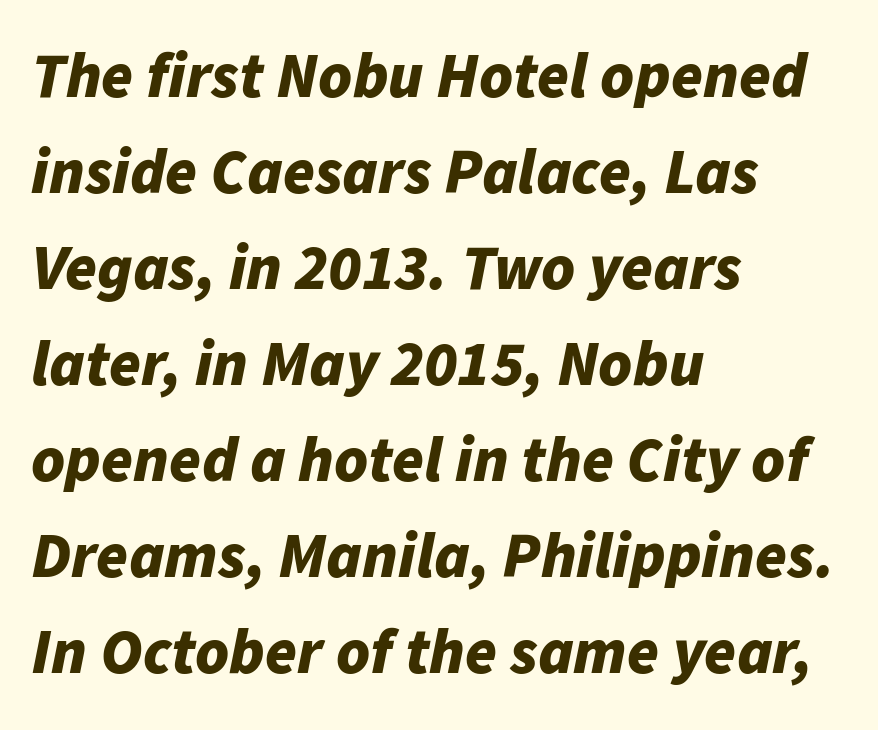
The image shows 64 px bold type, italic (leaning right); set left-aligned, normal line spacing (1.5x), normal letter spacing, not underlined; low stroke contrast and a medium x-height.
